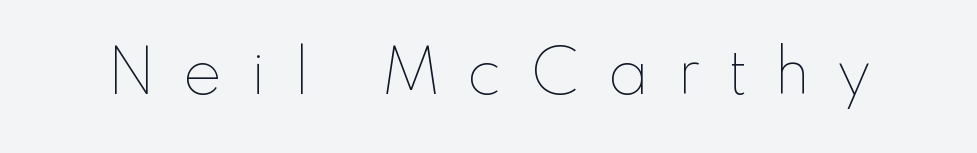
{"italic": "no", "bold": "no", "weight": "thin", "width": "normal", "stroke_contrast": "low", "x_height": "small", "monospaced": "no", "underline": "no", "letter_spacing": "wide", "letter_spacing_em": 0.44, "glyph_px": 65}
